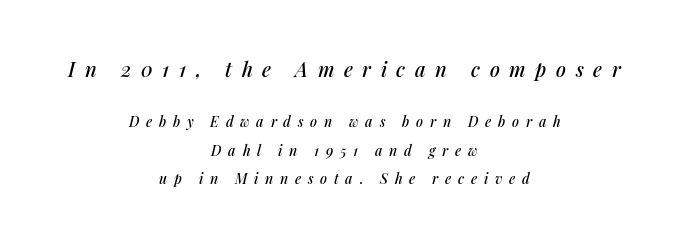
Q: Is the text italic (slanted)? A: Yes, it leans right by about 14 degrees.
Q: Is the text underlined? A: No.
Q: How is the paragraph aligned? A: Centered.
Q: Is the spacing between letters normal or unusually wide? A: Unusually wide.
Q: Is the spacing between lines tight, normal or loose? A: Loose.
Q: Which block of text is set in a larger size, the first (top) or the second (bottom)? A: The first (top) one.
